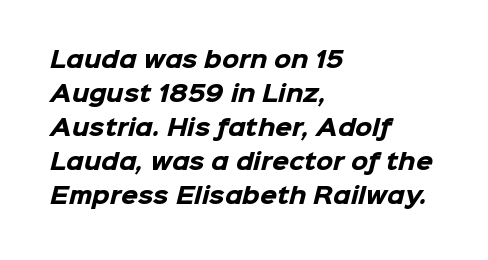
{"bold": "yes", "underline": "no", "align": "left", "line_spacing": "normal", "line_spacing_ratio": 1.55, "letter_spacing": "normal", "letter_spacing_em": 0.0, "glyph_px": 22}
